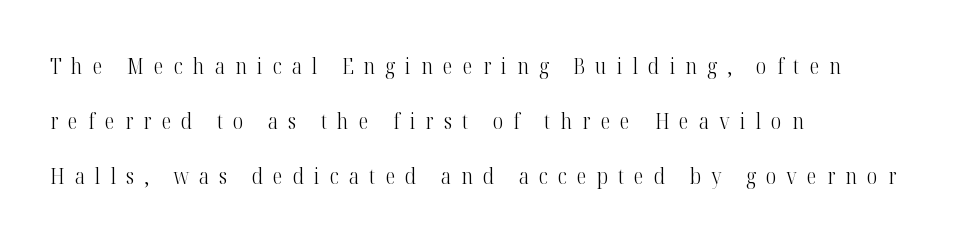
{"italic": "no", "bold": "no", "underline": "no", "align": "left", "line_spacing": "loose", "line_spacing_ratio": 2.5, "letter_spacing": "wide", "letter_spacing_em": 0.46, "glyph_px": 22}
